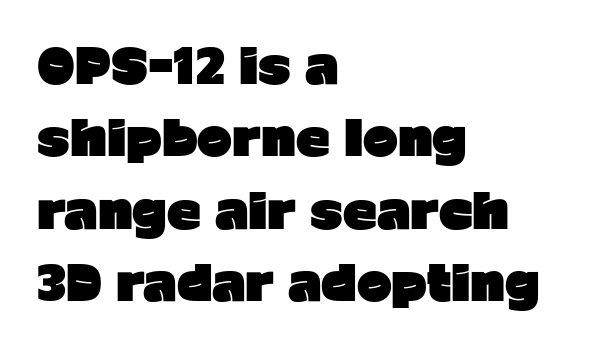
{"serif": "no", "italic": "no", "bold": "yes", "weight": "heavy", "width": "normal", "stroke_contrast": "low", "x_height": "medium", "monospaced": "no", "underline": "no", "align": "left", "line_spacing": "normal", "line_spacing_ratio": 1.54, "letter_spacing": "normal", "letter_spacing_em": 0.0, "glyph_px": 47}
